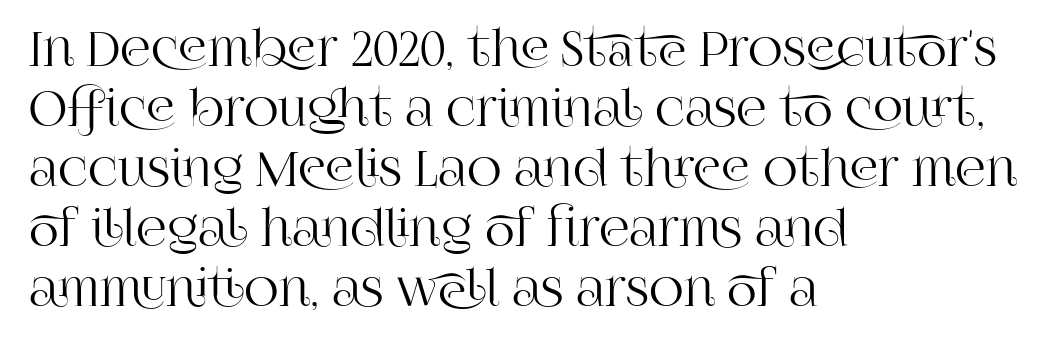
The image shows 48 px serif type, upright; set left-aligned, normal line spacing (1.25x), normal letter spacing, not underlined; high stroke contrast and a large x-height.
